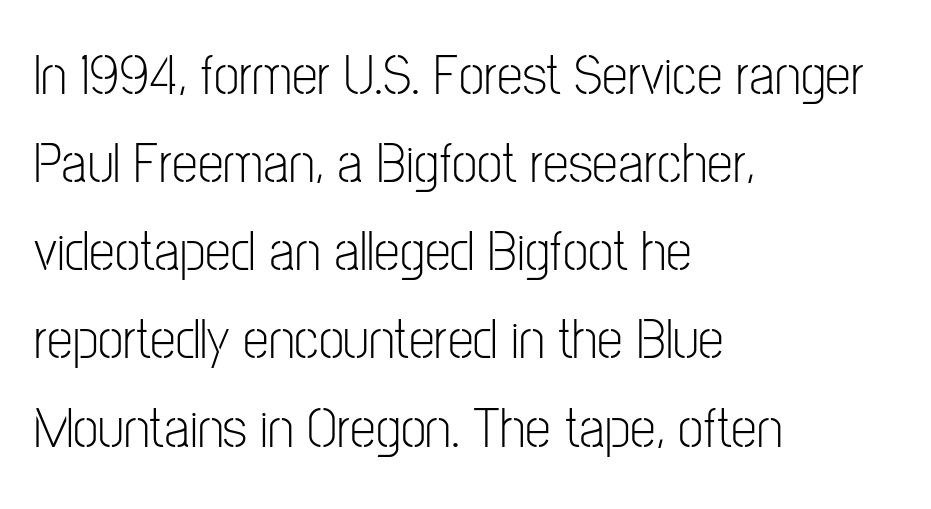
{"serif": "no", "italic": "no", "bold": "no", "weight": "light", "width": "condensed", "stroke_contrast": "low", "x_height": "medium", "monospaced": "no", "underline": "no", "align": "left", "line_spacing": "normal", "line_spacing_ratio": 1.52, "letter_spacing": "normal", "letter_spacing_em": 0.0, "glyph_px": 58}
